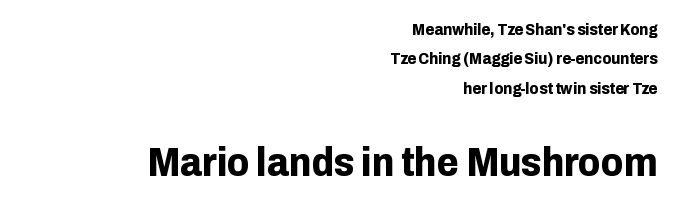
Which of the two is more prominent by size? The second, at the bottom. These lines keep a tight, regular rhythm from letter to letter. The face used here is proportionally spaced, like ordinary book or web type. This rendering uses right alignment, leaving the left contour irregular.
